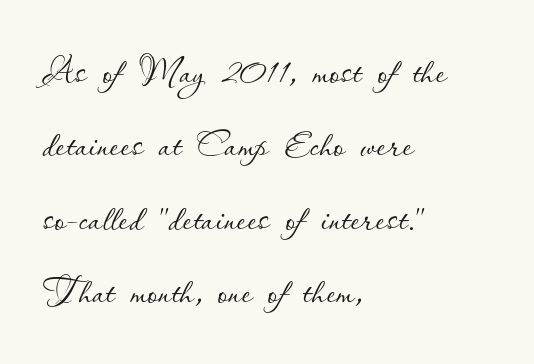
{"bold": "no", "weight": "thin", "width": "normal", "stroke_contrast": "low", "x_height": "small", "monospaced": "no", "underline": "no", "align": "left", "line_spacing": "normal", "line_spacing_ratio": 1.44, "letter_spacing": "normal", "letter_spacing_em": 0.0, "glyph_px": 51}
